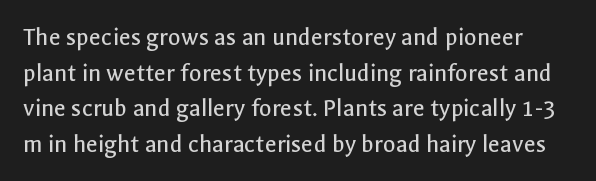
{"italic": "no", "bold": "no", "underline": "no", "line_spacing": "normal", "line_spacing_ratio": 1.37, "letter_spacing": "normal", "letter_spacing_em": 0.0, "glyph_px": 26}
